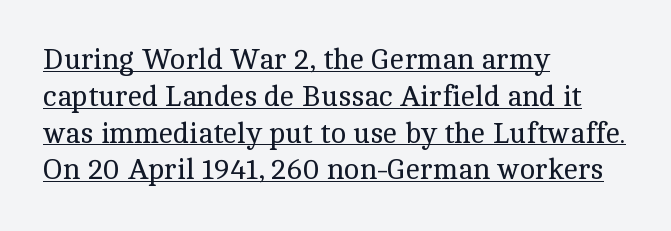
Q: Is the text bold? A: No.
Q: Is the text italic (slanted)? A: No, it is upright.
Q: Is the typeface a serif or a sans-serif typeface? A: Serif.
Q: Is the text underlined? A: Yes.
Q: How is the paragraph aligned? A: Left-aligned.
Q: Is the spacing between letters normal or unusually wide? A: Normal.
Q: Is the spacing between lines tight, normal or loose? A: Normal.
Q: Width (condensed, normal, or wide)? A: Normal.
Q: x-height? A: Medium.
Q: Monospaced? A: No.
